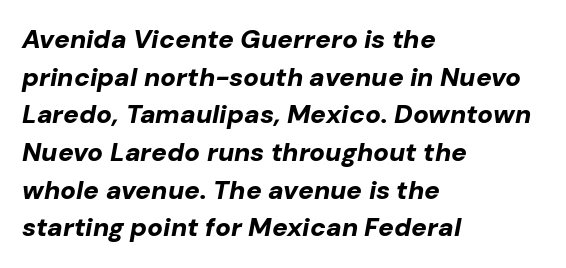
Q: Is the text bold? A: Yes.
Q: Is the text italic (slanted)? A: Yes, it leans right by about 10 degrees.
Q: Is the text underlined? A: No.
Q: How is the paragraph aligned? A: Left-aligned.
Q: Is the spacing between letters normal or unusually wide? A: Normal.
Q: Is the spacing between lines tight, normal or loose? A: Normal.
